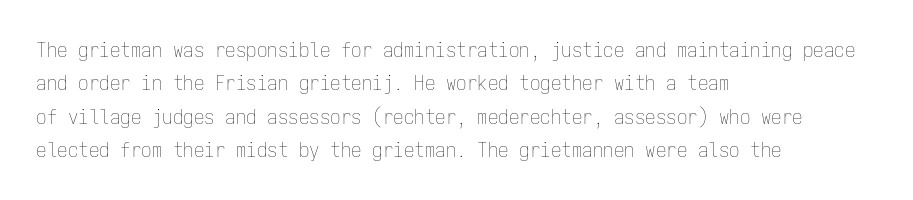
{"italic": "no", "bold": "no", "underline": "no", "align": "left", "line_spacing": "normal", "line_spacing_ratio": 1.59, "letter_spacing": "normal", "letter_spacing_em": 0.0, "glyph_px": 21}
